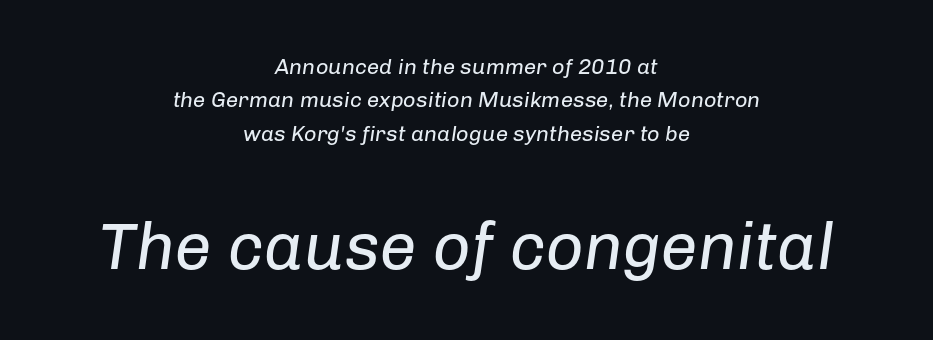
Visually the block forms a symmetrical silhouette, jagged on both flanks. Any mark beneath the type? The region is blank. The cut favours lightness, reaching ordinary text weight at its darkest. In terms of leading, this rendering sits right in the middle.
